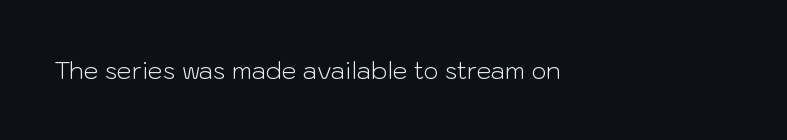
It's the straight-up-and-down kind of type. Heft: none added — not bold. Check under the words: just untouched page. The ragged edge is on the right, which tells us the setting is flush left.
